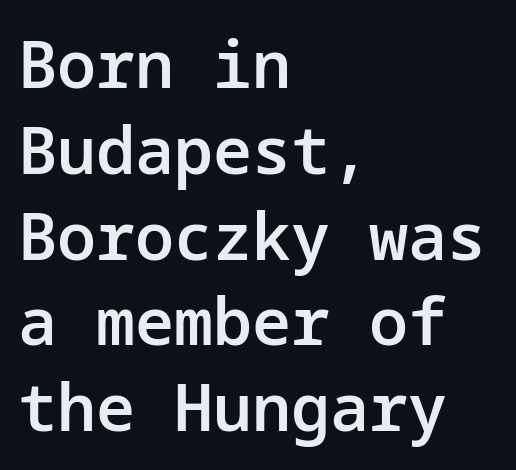
The strip under each line holds only bare page. How would I describe the line gaps? Plain and ordinary. Letterform terminals end flat and unadorned throughout the passage. If you drew a line through each stem, it would be perfectly vertical. Look at the stroke-to-counter ratio: somewhat heavy, a semibold. What stands out about the letter spacing? Nothing — it is the standard amount.
